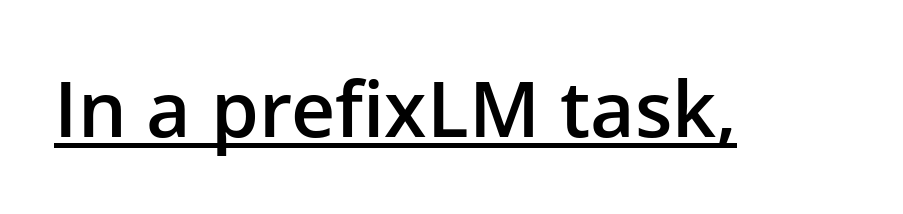
Q: Is the text bold? A: Semi-bold.
Q: Is the text italic (slanted)? A: No, it is upright.
Q: Is the typeface a serif or a sans-serif typeface? A: Sans-serif.
Q: Is the text underlined? A: Yes.
Q: Is the spacing between letters normal or unusually wide? A: Normal.
Q: Width (condensed, normal, or wide)? A: Normal.
Q: Stroke contrast? A: Low.
Q: x-height? A: Medium.
Q: Monospaced? A: No.
